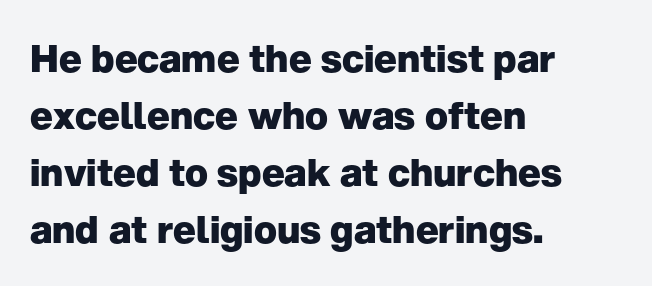
The strokes are fattened all the way to bold. Only glyphs here, with clear space below each row. Is the letter spacing exaggerated? No — it looks like the ordinary default. You could not count columns in this text — the font is proportionally spaced. To sum up the face: it is a sans, with no serifs. Alignment: flush left.
